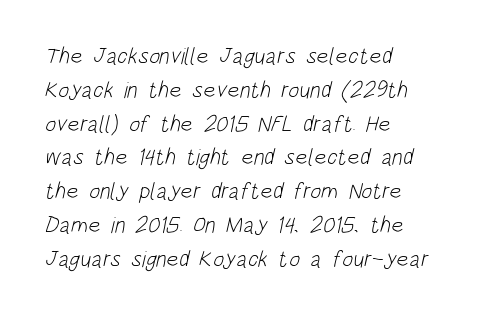
The image shows 23 px text type; set left-aligned, normal line spacing (1.47x), normal letter spacing, not underlined.
